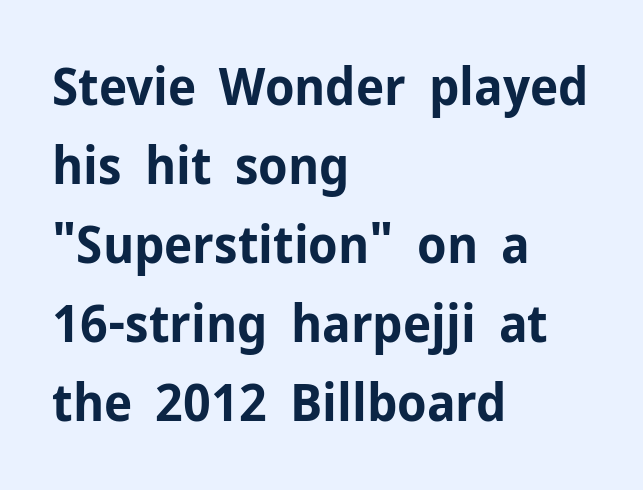
Q: Is the text bold? A: Yes.
Q: Is the text italic (slanted)? A: No, it is upright.
Q: Is the typeface a serif or a sans-serif typeface? A: Sans-serif.
Q: Is the text underlined? A: No.
Q: How is the paragraph aligned? A: Left-aligned.
Q: Is the spacing between letters normal or unusually wide? A: Normal.
Q: Is the spacing between lines tight, normal or loose? A: Normal.
Q: Width (condensed, normal, or wide)? A: Normal.
Q: Stroke contrast? A: Low.
Q: x-height? A: Medium.
Q: Monospaced? A: No.
